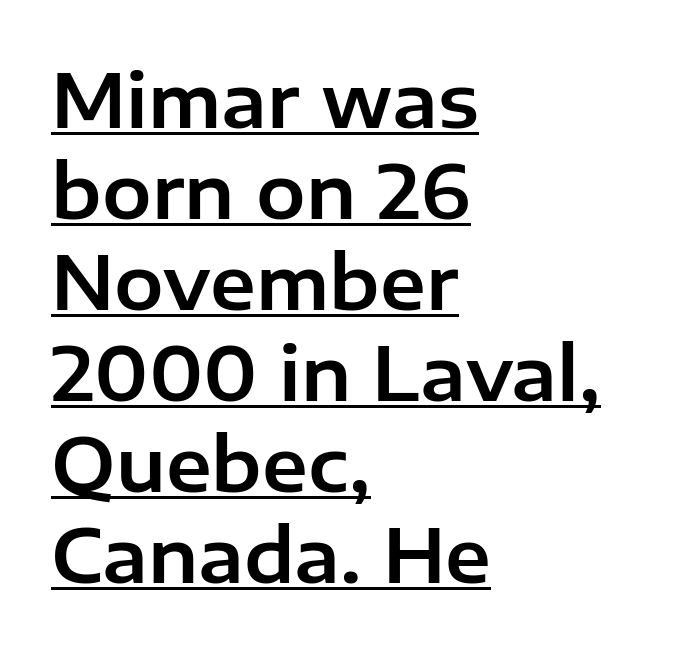
The image shows 74 px sans-serif type, upright; set left-aligned, line spacing 1.23x, normal letter spacing, underlined; low stroke contrast and a medium x-height.
